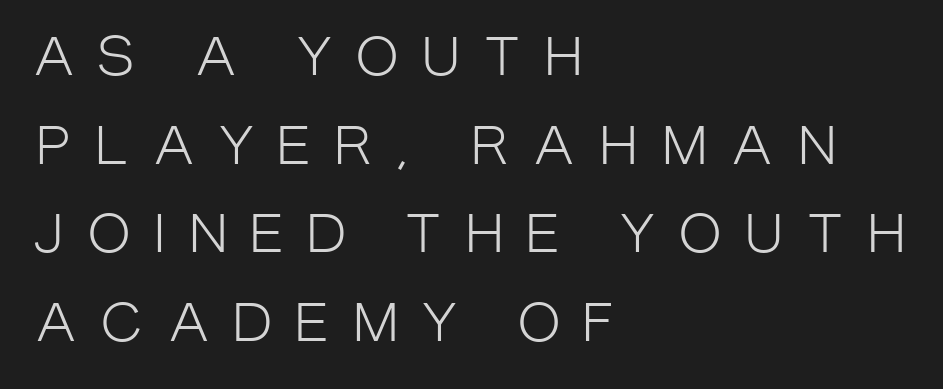
{"serif": "no", "italic": "no", "bold": "no", "weight": "light", "width": "condensed", "stroke_contrast": "low", "x_height": "large", "monospaced": "no", "underline": "no", "align": "left", "line_spacing_ratio": 1.74, "letter_spacing": "wide", "letter_spacing_em": 0.48, "glyph_px": 51}
